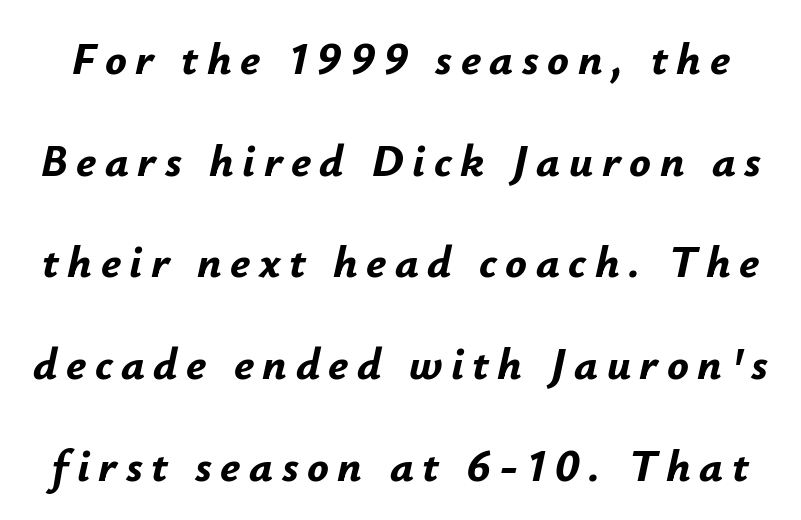
Q: Is the text bold? A: Yes.
Q: Is the text italic (slanted)? A: Yes, it leans right by about 12 degrees.
Q: Is the text underlined? A: No.
Q: Is the spacing between lines tight, normal or loose? A: Loose.
Q: Width (condensed, normal, or wide)? A: Normal.
Q: Stroke contrast? A: Low.
Q: x-height? A: Small.
Q: Monospaced? A: No.
